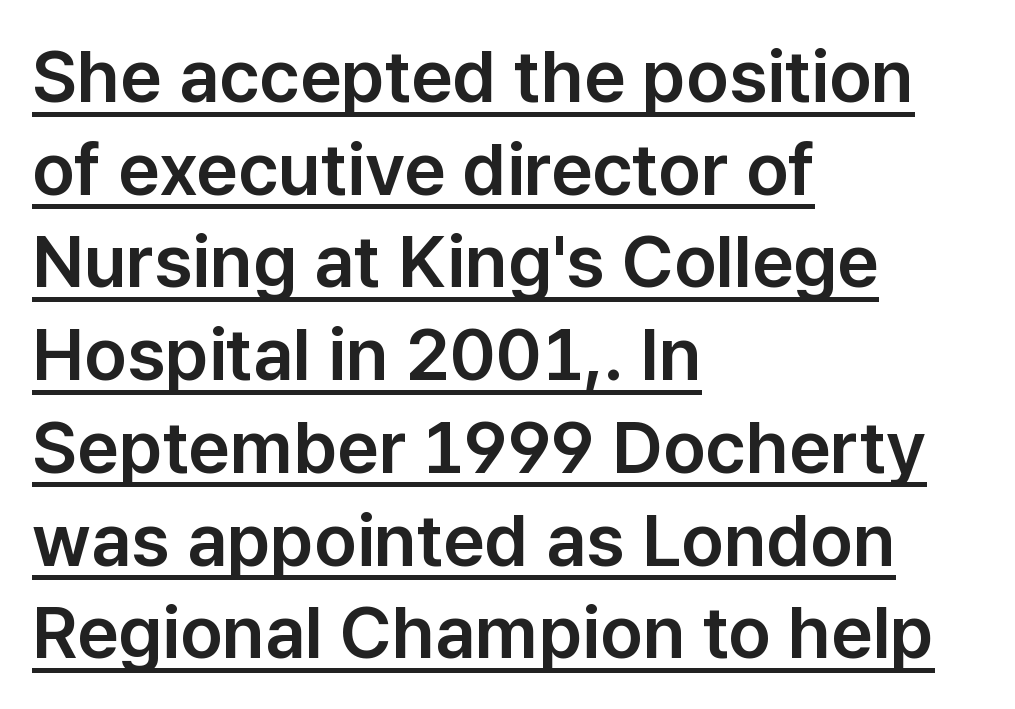
Q: Is the text italic (slanted)? A: No, it is upright.
Q: Is the typeface a serif or a sans-serif typeface? A: Sans-serif.
Q: Is the text underlined? A: Yes.
Q: How is the paragraph aligned? A: Left-aligned.
Q: Is the spacing between letters normal or unusually wide? A: Normal.
Q: Is the spacing between lines tight, normal or loose? A: Normal.
Q: Width (condensed, normal, or wide)? A: Normal.
Q: Stroke contrast? A: Low.
Q: x-height? A: Medium.
Q: Monospaced? A: No.
